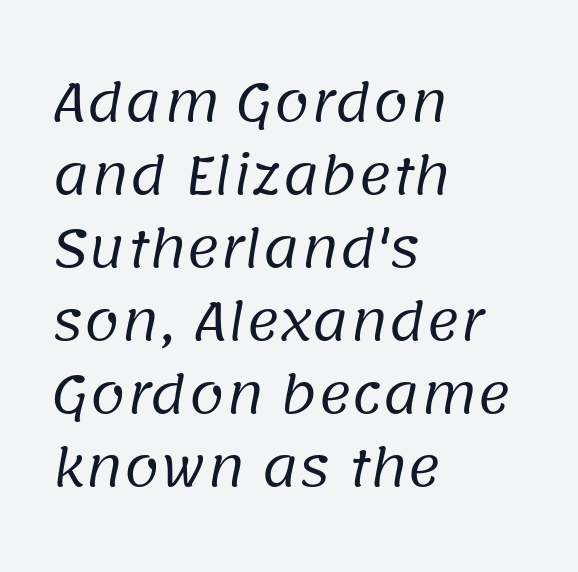
Honestly, the letter spacing is just normal — you wouldn't notice it. Here the designer chose a conventional face with non-uniform glyph widths. Think standard paragraph weight, or any step lighter than that. A normal amount of white space separates one row of letters from the next. The compositor pushed each line to the left boundary. No feet cap the strokes, marking this as sans-serif type.
